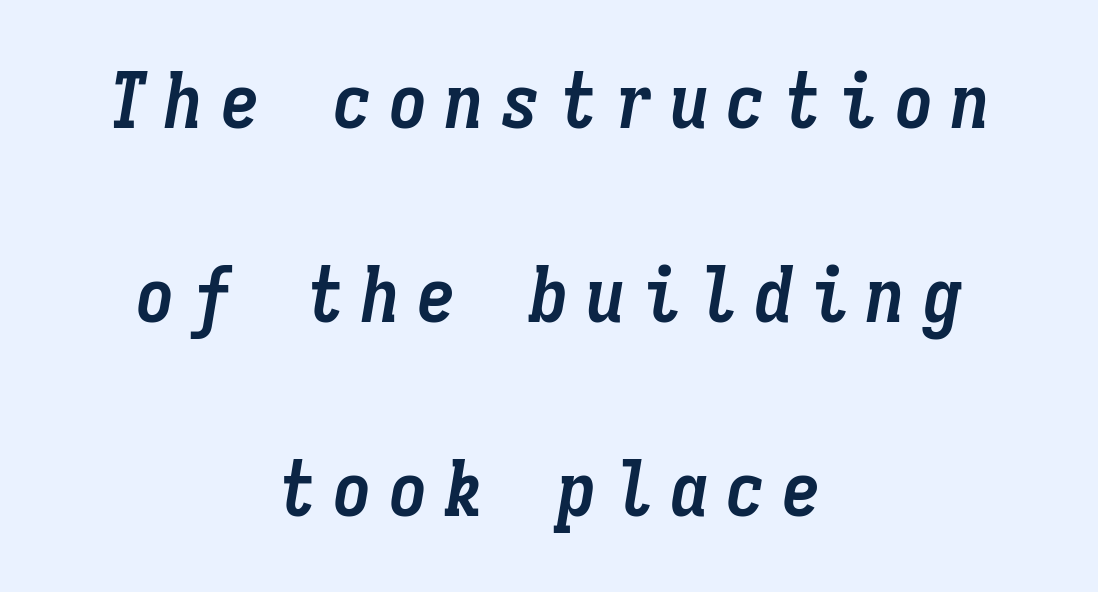
The image shows 78 px semibold, condensed type, italic (leaning right), monospaced; set centered, loose line spacing (2.49x), unusually wide letter spacing (+0.22 em), not underlined; low stroke contrast and a medium x-height.
